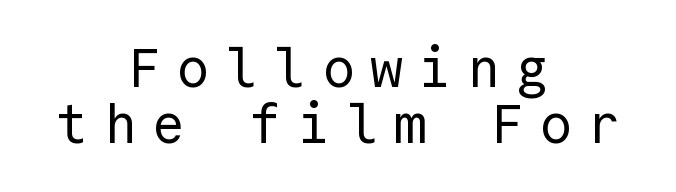
{"serif": "no", "italic": "no", "bold": "no", "weight": "regular", "width": "normal", "x_height": "medium", "monospaced": "yes", "underline": "no", "align": "center", "line_spacing": "tight", "line_spacing_ratio": 1.01, "letter_spacing": "wide", "letter_spacing_em": 0.28, "glyph_px": 55}
